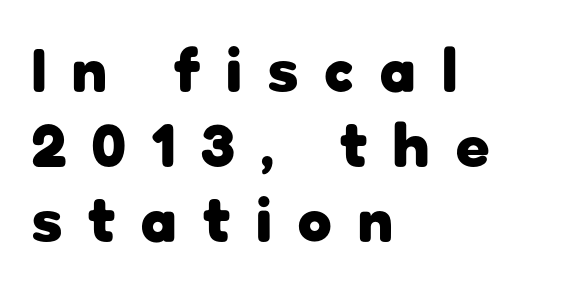
{"serif": "no", "italic": "no", "bold": "yes", "weight": "heavy", "width": "normal", "stroke_contrast": "low", "x_height": "medium", "monospaced": "no", "underline": "no", "align": "left", "line_spacing_ratio": 1.23, "letter_spacing": "wide", "letter_spacing_em": 0.43, "glyph_px": 61}
